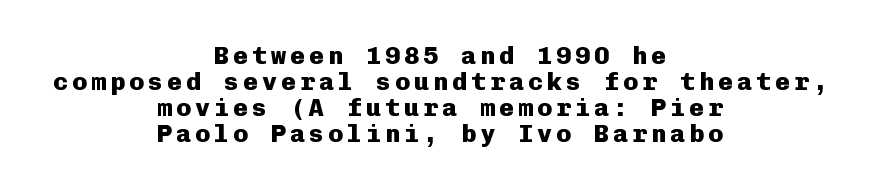
Q: Is the text bold? A: Yes.
Q: Is the text italic (slanted)? A: No, it is upright.
Q: Is the text underlined? A: No.
Q: How is the paragraph aligned? A: Centered.
Q: Is the spacing between lines tight, normal or loose? A: Tight.
